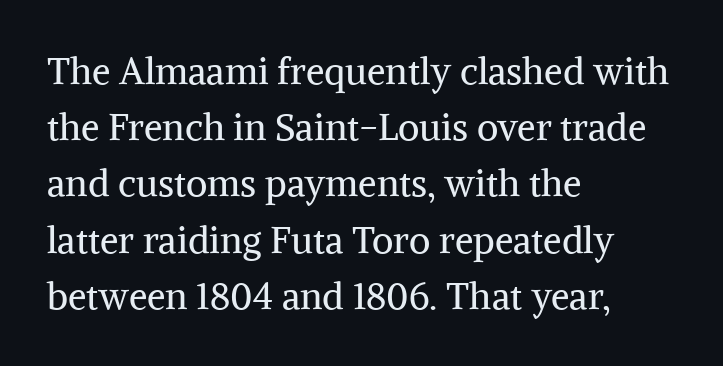
The ragged edge is on the right, which tells us the setting is flush left. The typesetting does not lean heavy: it is not bold. The specimen reads as upright at a glance. The glyphs are unaccompanied by any horizontal stroke below them.
